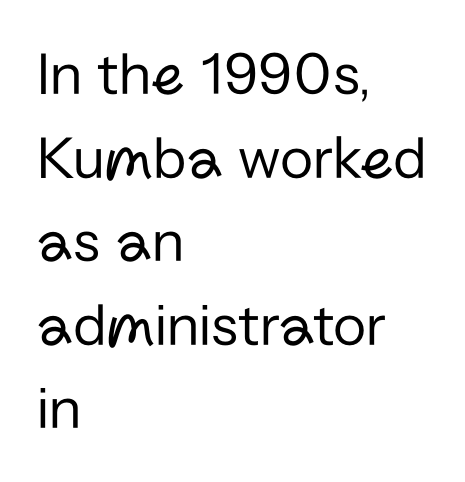
Q: Is the text bold? A: No.
Q: Is the text italic (slanted)? A: No, it is upright.
Q: Is the typeface a serif or a sans-serif typeface? A: Sans-serif.
Q: Is the text underlined? A: No.
Q: How is the paragraph aligned? A: Left-aligned.
Q: Is the spacing between letters normal or unusually wide? A: Normal.
Q: Is the spacing between lines tight, normal or loose? A: Normal.
Q: Width (condensed, normal, or wide)? A: Normal.
Q: Stroke contrast? A: Low.
Q: x-height? A: Medium.
Q: Monospaced? A: No.
